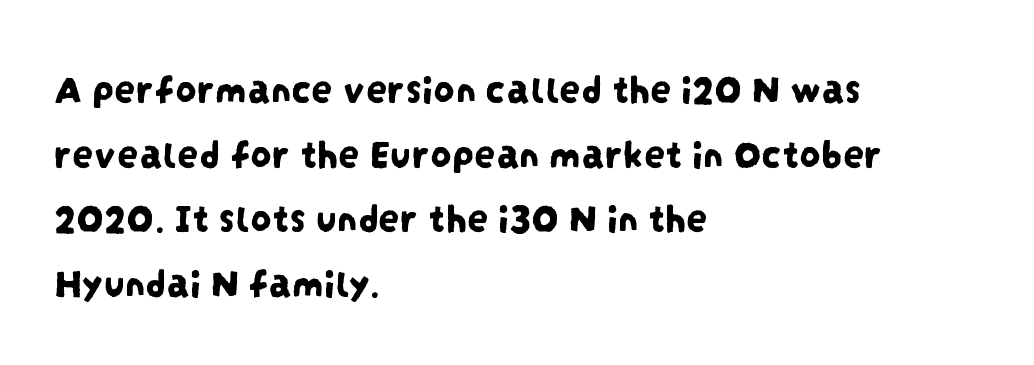
The image shows 42 px condensed sans-serif type; set left-aligned, normal line spacing (1.54x), normal letter spacing, not underlined; low stroke contrast and a large x-height.
